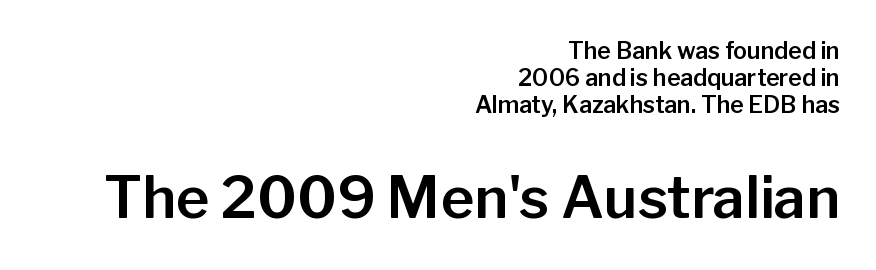
Q: Is the text italic (slanted)? A: No, it is upright.
Q: Is the typeface a serif or a sans-serif typeface? A: Sans-serif.
Q: Is the text underlined? A: No.
Q: How is the paragraph aligned? A: Right-aligned.
Q: Is the spacing between letters normal or unusually wide? A: Normal.
Q: Which block of text is set in a larger size, the first (top) or the second (bottom)? A: The second (bottom) one.
Q: Width (condensed, normal, or wide)? A: Normal.
Q: Stroke contrast? A: Low.
Q: x-height? A: Medium.
Q: Monospaced? A: No.
